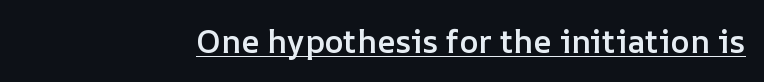
You could not count columns in this text — the font is proportionally spaced. The letters stand upright; this is a roman face. The glyphs are accompanied by a horizontal stroke just below them. What stands out about the letter spacing? Nothing — it is the standard amount.
